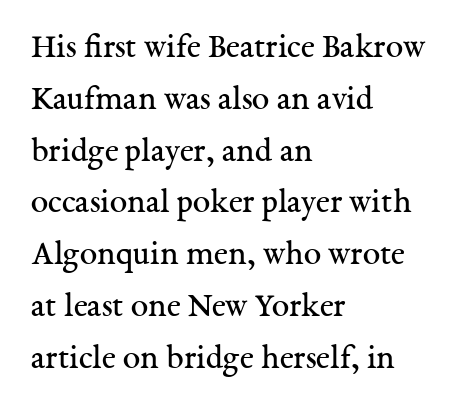
{"serif": "yes", "italic": "no", "bold": "no", "weight": "regular", "width": "normal", "stroke_contrast": "medium", "x_height": "medium", "monospaced": "no", "underline": "no", "align": "left", "line_spacing": "normal", "line_spacing_ratio": 1.48, "letter_spacing": "normal", "letter_spacing_em": 0.0, "glyph_px": 35}
